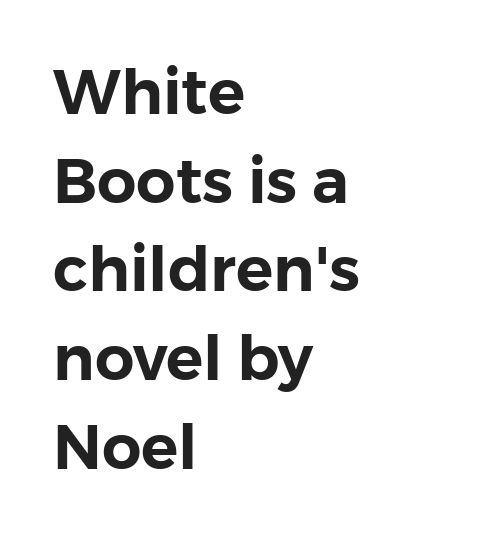
{"serif": "no", "italic": "no", "width": "normal", "stroke_contrast": "low", "x_height": "medium", "monospaced": "no", "underline": "no", "align": "left", "line_spacing": "normal", "line_spacing_ratio": 1.43, "letter_spacing": "normal", "letter_spacing_em": 0.0, "glyph_px": 62}
